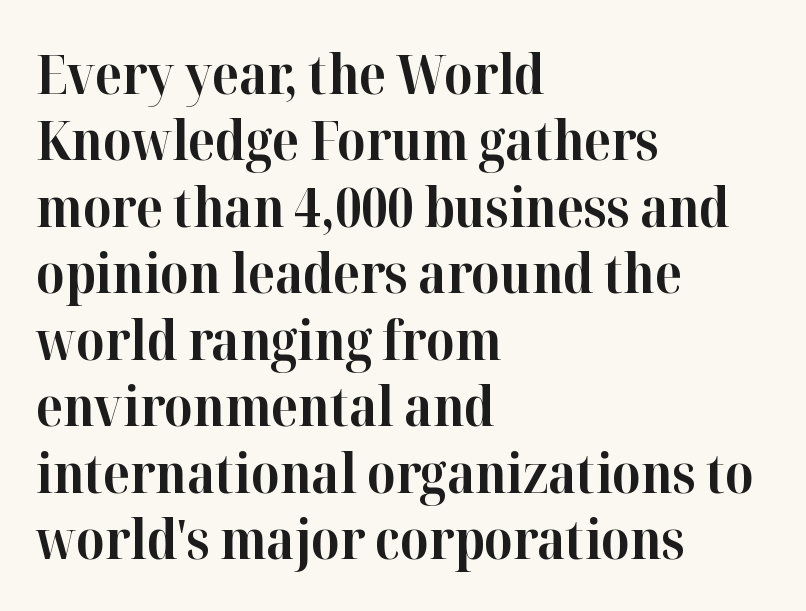
{"serif": "yes", "italic": "no", "bold": "yes", "weight": "bold", "width": "normal", "stroke_contrast": "high", "x_height": "medium", "monospaced": "no", "underline": "no", "align": "left", "line_spacing_ratio": 1.23, "letter_spacing": "normal", "letter_spacing_em": 0.0, "glyph_px": 54}
